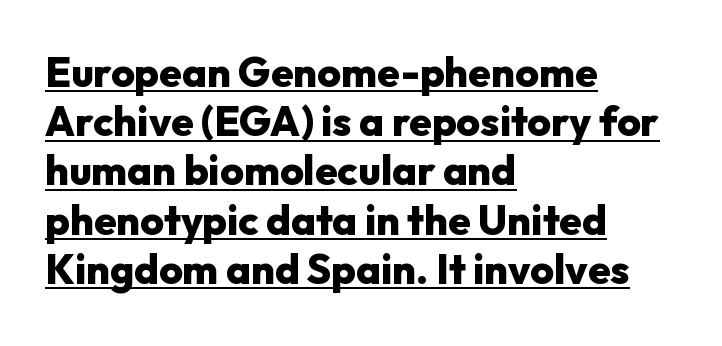
{"serif": "no", "italic": "no", "bold": "yes", "weight": "heavy", "width": "normal", "stroke_contrast": "low", "x_height": "medium", "monospaced": "no", "underline": "yes", "align": "left", "line_spacing_ratio": 1.2, "letter_spacing": "normal", "letter_spacing_em": 0.0, "glyph_px": 41}
